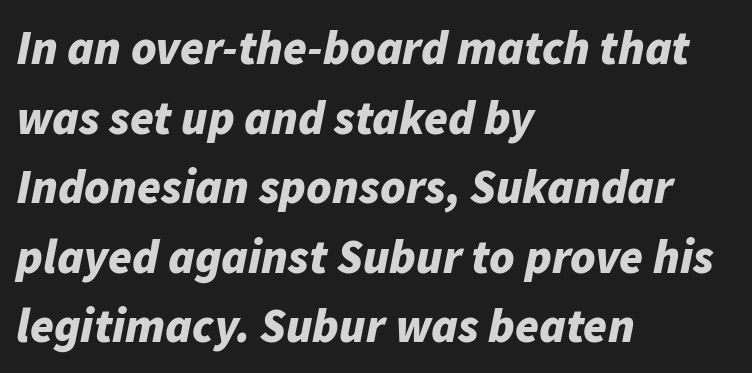
The image shows 48 px bold type, italic (leaning right); set left-aligned, normal line spacing (1.45x), normal letter spacing, not underlined; low stroke contrast and a medium x-height.
